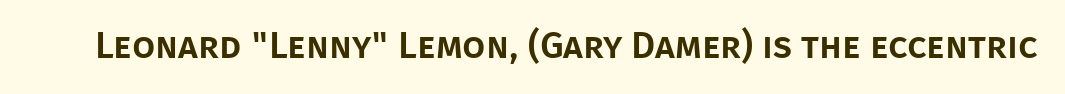
The image shows 37 px sans-serif type, upright; set normal letter spacing, not underlined; low stroke contrast and a large x-height.
